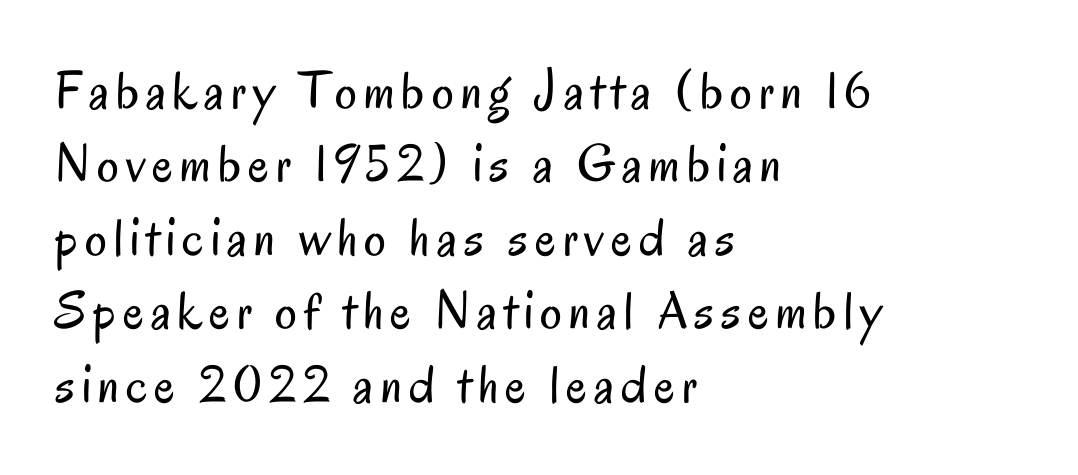
{"serif": "no", "italic": "no", "bold": "no", "weight": "regular", "width": "condensed", "stroke_contrast": "low", "x_height": "small", "monospaced": "no", "underline": "no", "align": "left", "line_spacing": "normal", "line_spacing_ratio": 1.36, "glyph_px": 54}
